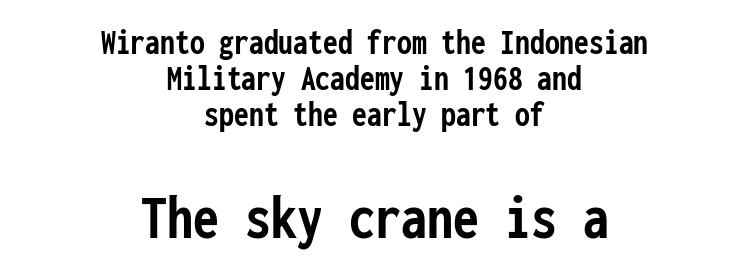
Q: Is the text bold? A: Yes.
Q: Is the text italic (slanted)? A: No, it is upright.
Q: Is the typeface a serif or a sans-serif typeface? A: Sans-serif.
Q: Is the text underlined? A: No.
Q: How is the paragraph aligned? A: Centered.
Q: Is the spacing between letters normal or unusually wide? A: Normal.
Q: Is the spacing between lines tight, normal or loose? A: Tight.
Q: Which block of text is set in a larger size, the first (top) or the second (bottom)? A: The second (bottom) one.
Q: Width (condensed, normal, or wide)? A: Condensed.
Q: Stroke contrast? A: Low.
Q: x-height? A: Medium.
Q: Monospaced? A: Yes.
